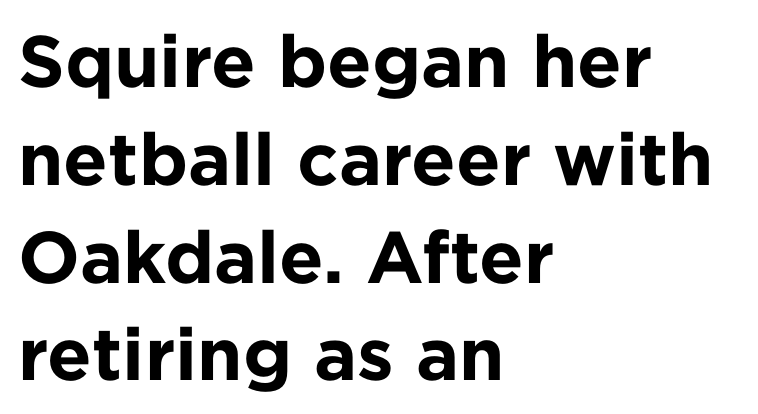
The image shows 73 px bold sans-serif type, upright; set left-aligned, normal line spacing (1.34x), normal letter spacing, not underlined; low stroke contrast and a medium x-height.
